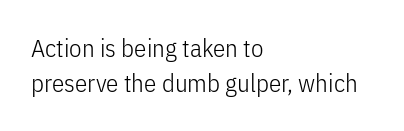
Q: Is the text bold? A: No.
Q: Is the text italic (slanted)? A: No, it is upright.
Q: Is the text underlined? A: No.
Q: How is the paragraph aligned? A: Left-aligned.
Q: Is the spacing between letters normal or unusually wide? A: Normal.
Q: Is the spacing between lines tight, normal or loose? A: Normal.
